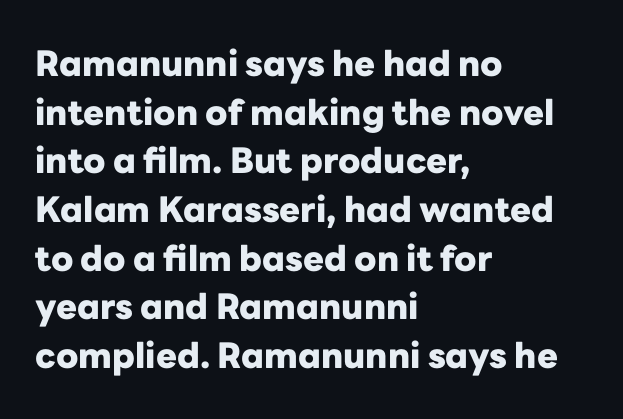
The passage shown stacks its lines at a standard gap. A typesetter would call this proportional, since set widths differ per character. Typesetter's note: full bold, strokes at maximum text heaviness. All the whitespace from short lines collects on the right.
